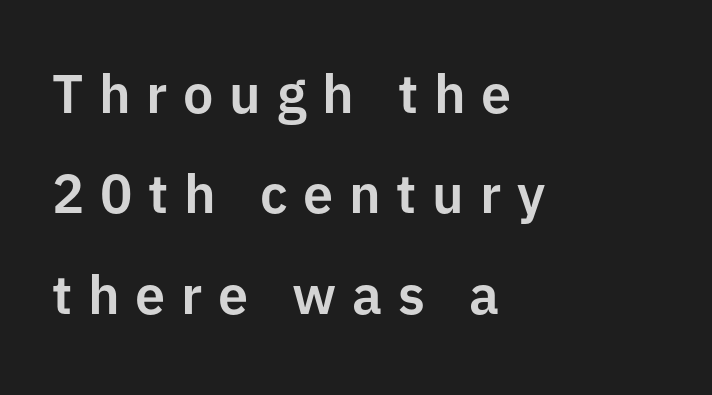
Q: Is the text italic (slanted)? A: No, it is upright.
Q: Is the typeface a serif or a sans-serif typeface? A: Sans-serif.
Q: Is the text underlined? A: No.
Q: How is the paragraph aligned? A: Left-aligned.
Q: Is the spacing between letters normal or unusually wide? A: Unusually wide.
Q: Width (condensed, normal, or wide)? A: Normal.
Q: Stroke contrast? A: Low.
Q: x-height? A: Medium.
Q: Monospaced? A: No.
